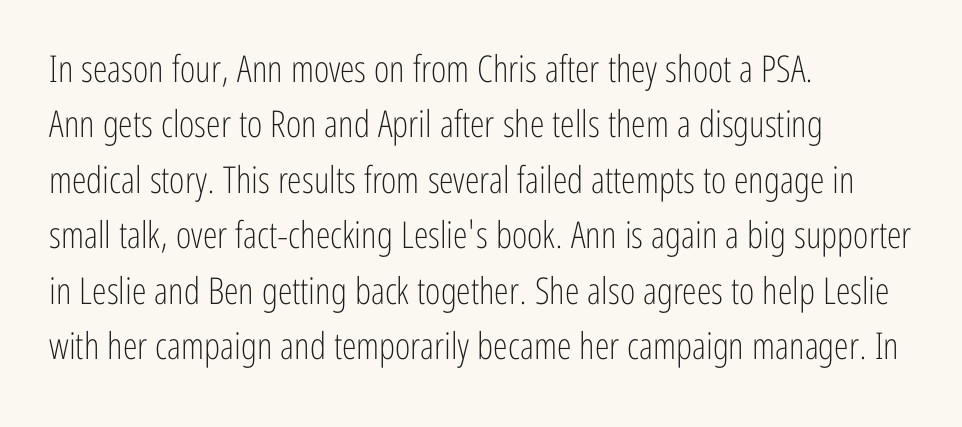
The image shows 37 px light, condensed sans-serif type, upright; set left-aligned, normal line spacing (1.5x), normal letter spacing, not underlined; low stroke contrast and a medium x-height.
